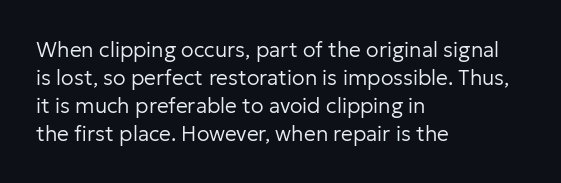
{"italic": "no", "bold": "no", "underline": "no", "align": "left", "line_spacing": "normal", "line_spacing_ratio": 1.33, "letter_spacing": "normal", "letter_spacing_em": 0.0, "glyph_px": 21}
